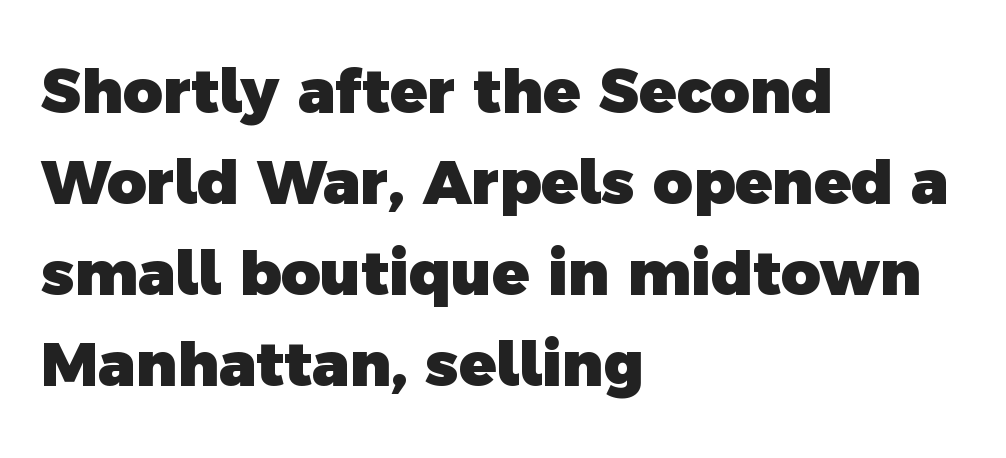
Q: Is the text bold? A: Yes.
Q: Is the typeface a serif or a sans-serif typeface? A: Sans-serif.
Q: Is the text underlined? A: No.
Q: How is the paragraph aligned? A: Left-aligned.
Q: Is the spacing between letters normal or unusually wide? A: Normal.
Q: Is the spacing between lines tight, normal or loose? A: Normal.
Q: Width (condensed, normal, or wide)? A: Normal.
Q: x-height? A: Medium.
Q: Monospaced? A: No.
